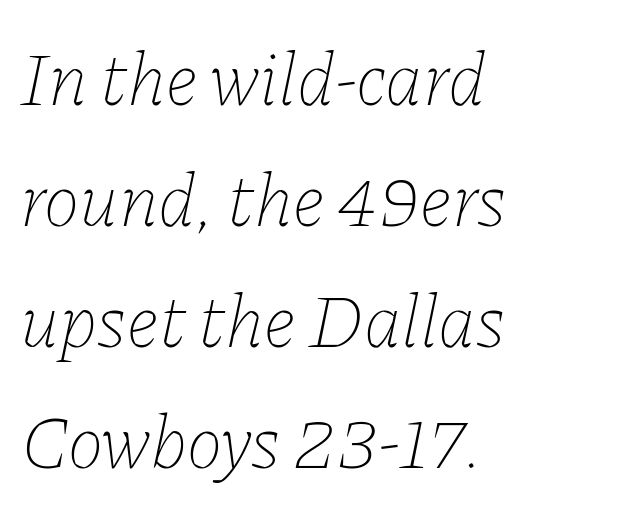
Whoever set this chose a conventional vertical rhythm. Any mark beneath the type? The region is blank. It's the slanting kind of type. The rendering uses natural spacing where letterforms have individual widths. A classic flush-left, rag-right setting is used for this passage. These glyphs show unthickened strokes, regular width or finer.
